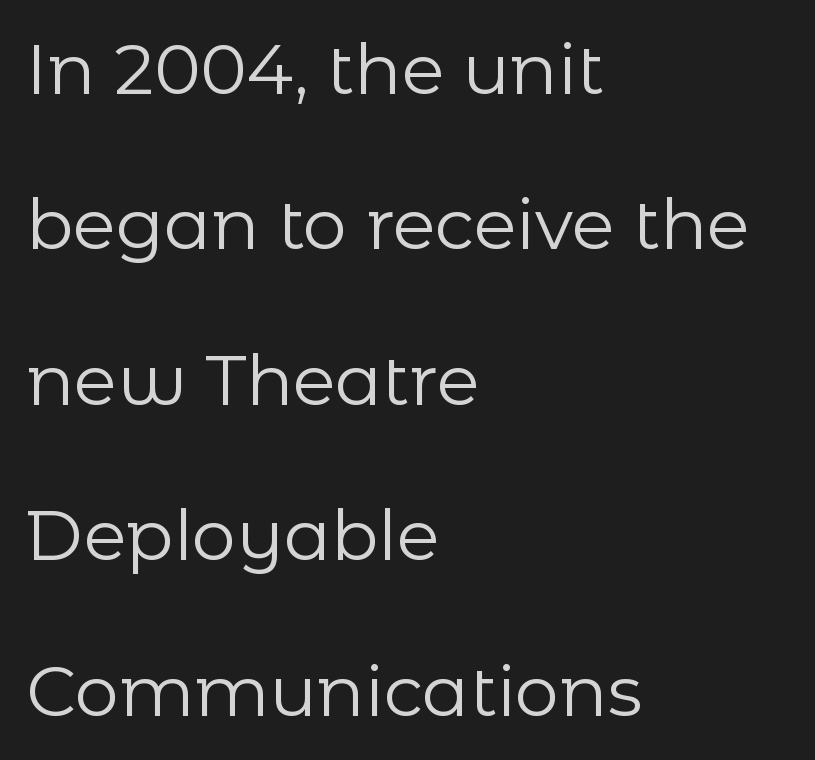
Q: Is the text bold? A: No.
Q: Is the text italic (slanted)? A: No, it is upright.
Q: Is the typeface a serif or a sans-serif typeface? A: Sans-serif.
Q: Is the text underlined? A: No.
Q: How is the paragraph aligned? A: Left-aligned.
Q: Is the spacing between letters normal or unusually wide? A: Normal.
Q: Is the spacing between lines tight, normal or loose? A: Loose.
Q: Width (condensed, normal, or wide)? A: Normal.
Q: Stroke contrast? A: Low.
Q: x-height? A: Medium.
Q: Monospaced? A: No.
